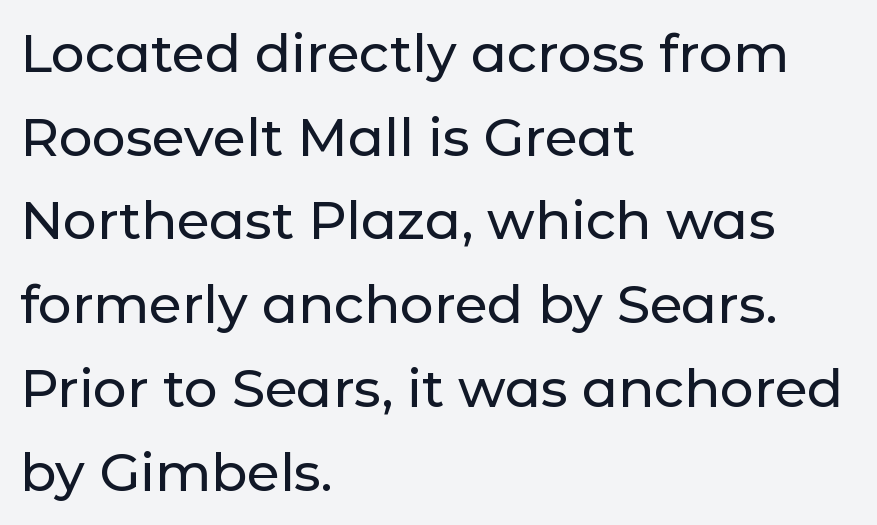
The line texture is even and compact thanks to regular tracking. The lines are quadded left. The lettering holds an erect, upright posture throughout. Regarding leading, the lines here are spaced in the standard way. These lines are rendered in a variable-pitch font.
